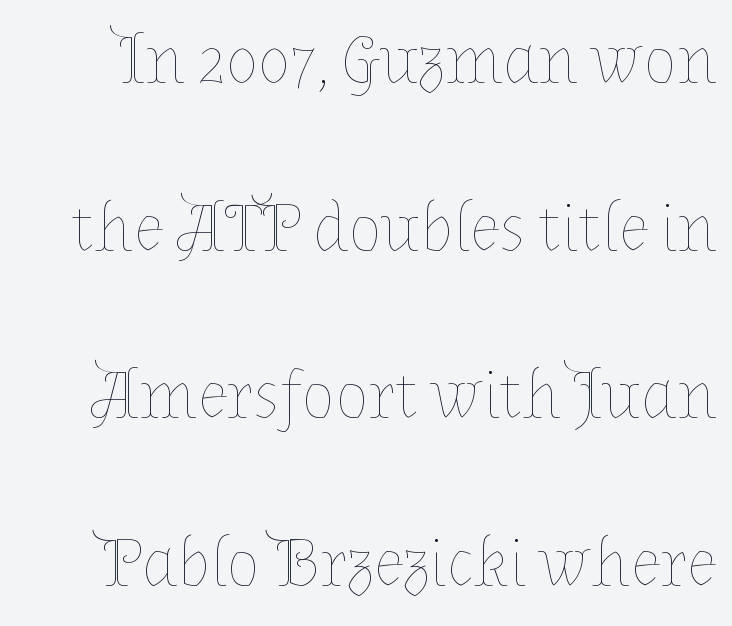
{"italic": "no", "bold": "no", "weight": "thin", "width": "normal", "stroke_contrast": "low", "x_height": "medium", "monospaced": "no", "underline": "no", "line_spacing": "loose", "line_spacing_ratio": 2.43, "letter_spacing": "normal", "letter_spacing_em": 0.0, "glyph_px": 69}
